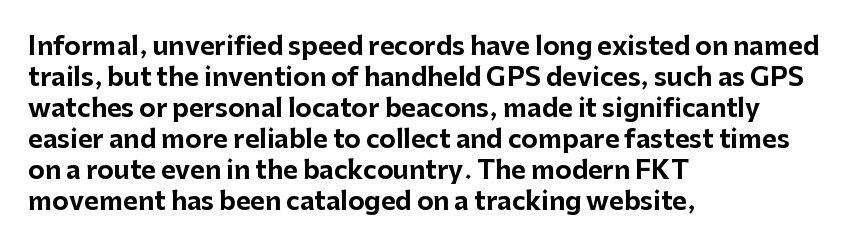
{"italic": "no", "bold": "yes", "underline": "no", "align": "left", "line_spacing_ratio": 1.24, "letter_spacing": "normal", "letter_spacing_em": 0.0, "glyph_px": 25}
